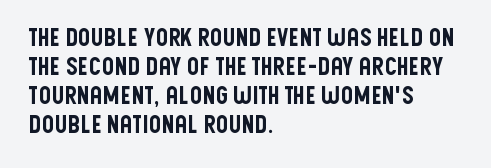
{"italic": "no", "underline": "no", "align": "left", "line_spacing_ratio": 1.21, "letter_spacing": "normal", "letter_spacing_em": 0.0, "glyph_px": 24}
